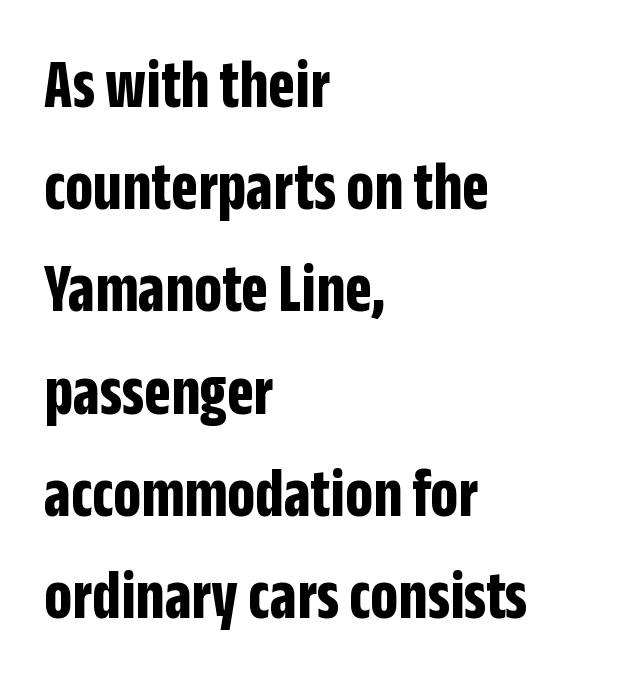
Looks like regular typesetting: each glyph gets only the width it needs. Clear beneath every line of the passage. Is the block centered? No — it sits flush against the left margin. Note: no serifs on the glyphs.
